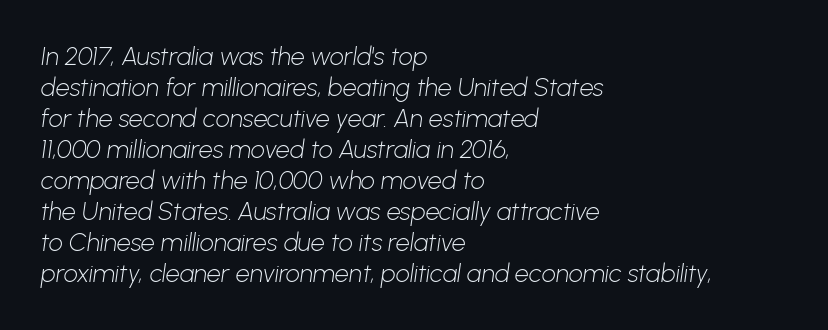
The image shows 25 px text type; set left-aligned, line spacing 1.24x, normal letter spacing, not underlined.
